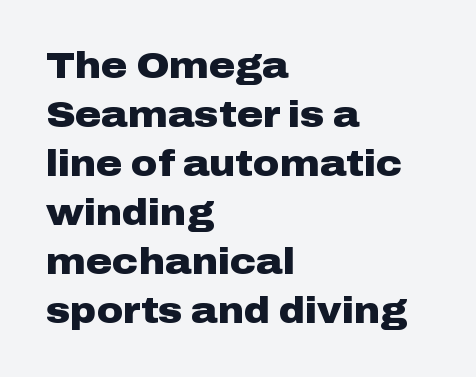
{"serif": "no", "italic": "no", "bold": "yes", "weight": "heavy", "width": "wide", "stroke_contrast": "low", "x_height": "medium", "monospaced": "no", "underline": "no", "align": "left", "line_spacing": "normal", "line_spacing_ratio": 1.36, "letter_spacing": "normal", "letter_spacing_em": 0.0, "glyph_px": 36}
